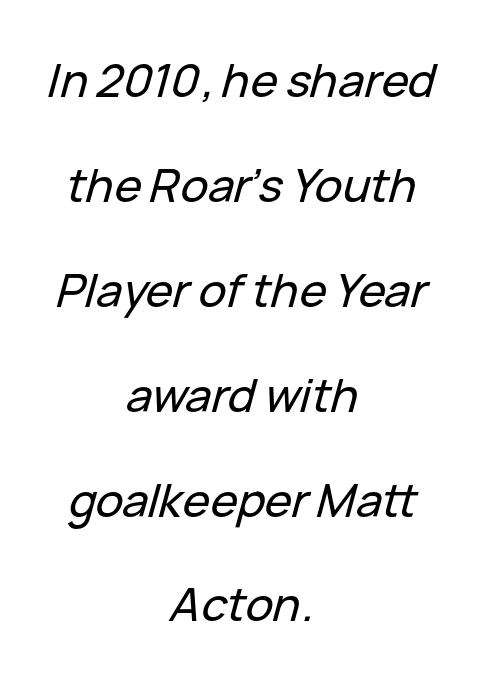
The image shows 46 px text type, italic (leaning right); set centered, loose line spacing (2.28x), normal letter spacing, not underlined; low stroke contrast and a medium x-height.
